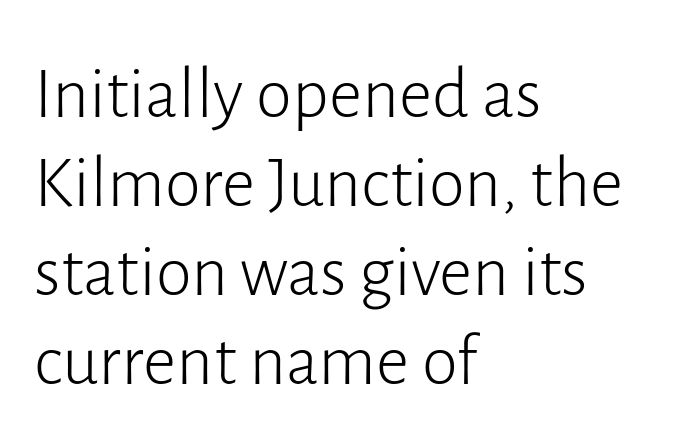
The image shows 73 px light sans-serif type, upright; set left-aligned, line spacing 1.22x, normal letter spacing, not underlined; low stroke contrast and a medium x-height.
